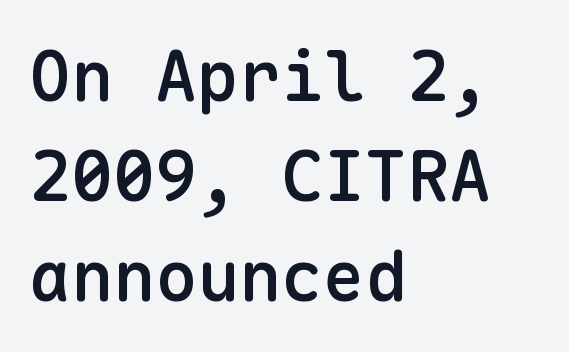
The image shows 70 px semibold sans-serif type, upright, monospaced; set left-aligned, normal line spacing (1.43x), normal letter spacing, not underlined; low stroke contrast and a medium x-height.
